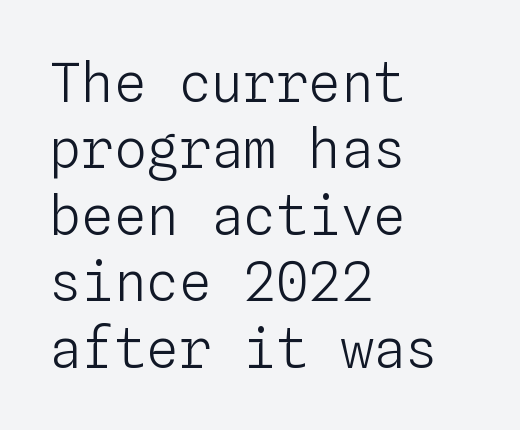
No chunkiness to these letters — they're not bold. The gaps between neighbouring characters are ordinary and unremarkable. The strip under each line holds only bare page. Spacing verdict: monospaced, one width for all characters. Every character sits straight up, as roman type does. The paragraph shown leans on its left margin.
